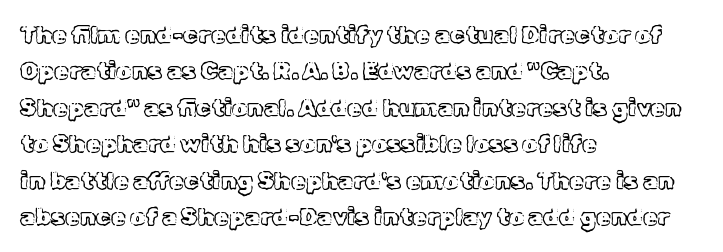
A normal amount of white space separates one row of letters from the next. Is there any slant? The stems are plumb. Nobody touched the tracking dial on this one. Quick note: underline off.
